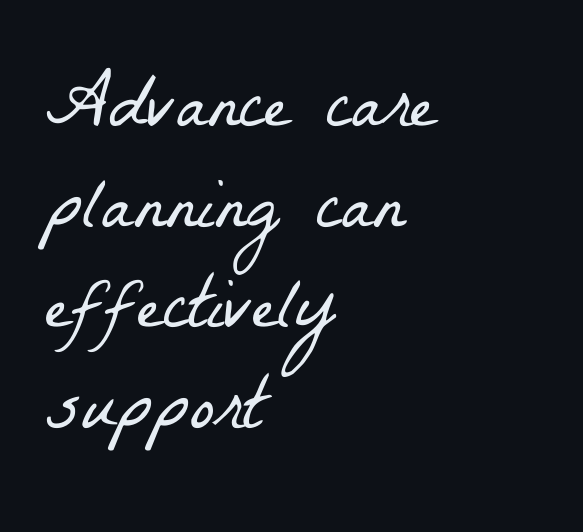
The image shows 74 px light, condensed serif type; set left-aligned, normal line spacing (1.36x), normal letter spacing, not underlined; low stroke contrast and a medium x-height.
